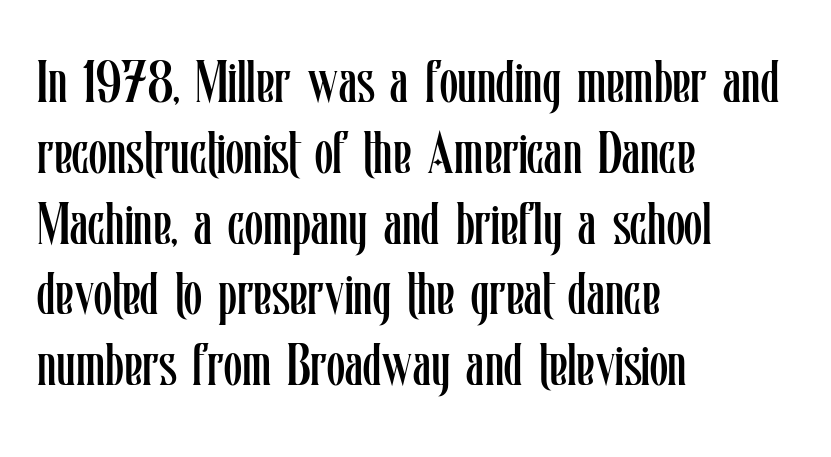
Q: Is the text bold? A: No.
Q: Is the text italic (slanted)? A: No, it is upright.
Q: Is the text underlined? A: No.
Q: How is the paragraph aligned? A: Left-aligned.
Q: Is the spacing between letters normal or unusually wide? A: Normal.
Q: Width (condensed, normal, or wide)? A: Condensed.
Q: Stroke contrast? A: Low.
Q: x-height? A: Medium.
Q: Monospaced? A: No.
